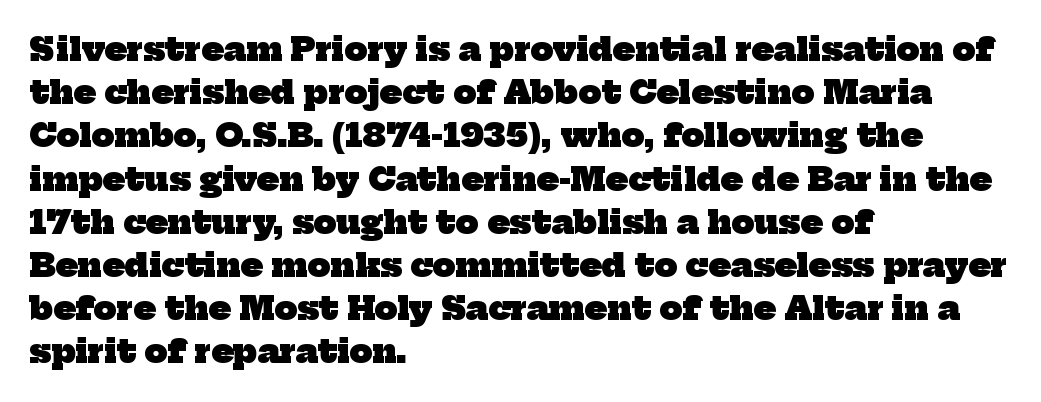
Character widths vary here, with narrow letters taking less room than wide ones. The letterforms sit shoulder to shoulder at normal distance. You can tell from the footed stems that serif type was used. Caption: multi-line text, flush left, ragged right. Notice how descenders clear the ascenders below comfortably — that's standard leading. Just letters on the line, the space beneath them empty.
